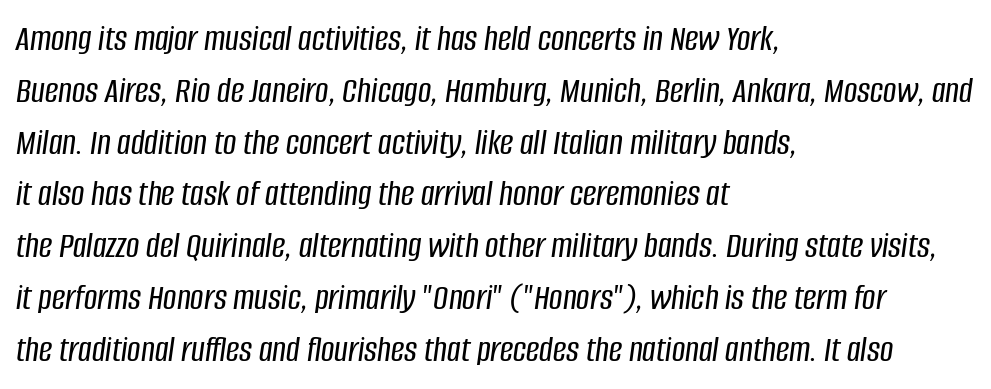
Rendered with sloped, italic letterforms. Bare-footed words on every line. The typesetter chose a ragged-right arrangement here. The gaps between neighbouring characters are ordinary and unremarkable. Varying glyph widths throughout — classic text-font behaviour. A normal amount of white space separates one row of letters from the next.
